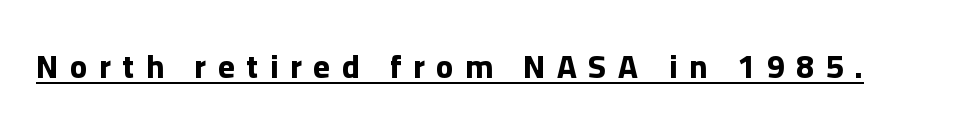
{"serif": "no", "italic": "no", "bold": "yes", "weight": "bold", "width": "normal", "stroke_contrast": "low", "x_height": "medium", "monospaced": "no", "underline": "yes", "letter_spacing": "wide", "letter_spacing_em": 0.37, "glyph_px": 32}
